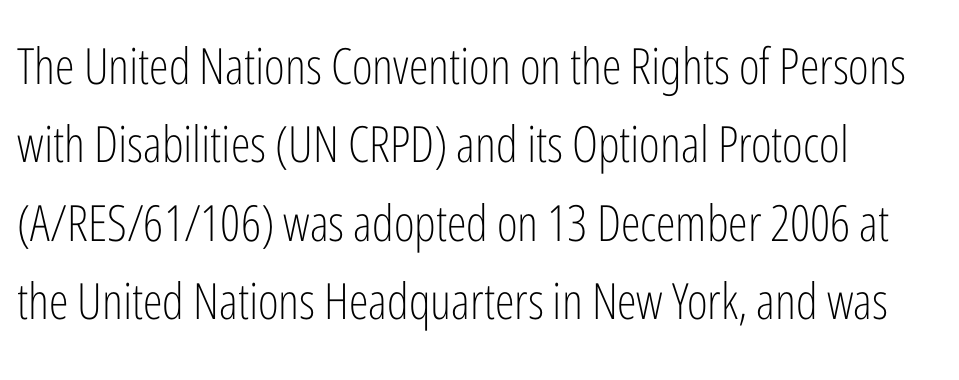
The letters advance in unequal steps, a hallmark of proportional type. Each row of text sits above clean, open space. Heaviness? Minimal to ordinary, like unemphasized prose. A typesetter would mark this as roman, not italic. The ragged edge is on the right, which tells us the setting is flush left.
